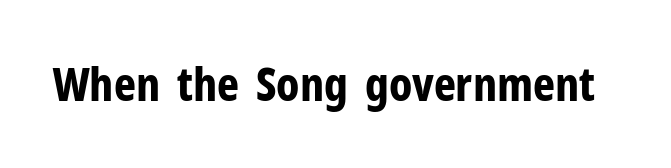
Has an underline been added? It has not. Tracking value appears to be zero — textbook default spacing. How heavy is the stroke? Heavy — this is a bold. The type family on display is of the sans-serif kind. Is this a fixed-width face? No — the glyphs have proportional, varying widths.
